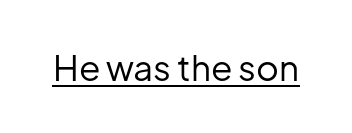
The image shows 35 px regular-weight sans-serif type, upright; set normal letter spacing, underlined; low stroke contrast and a medium x-height.
